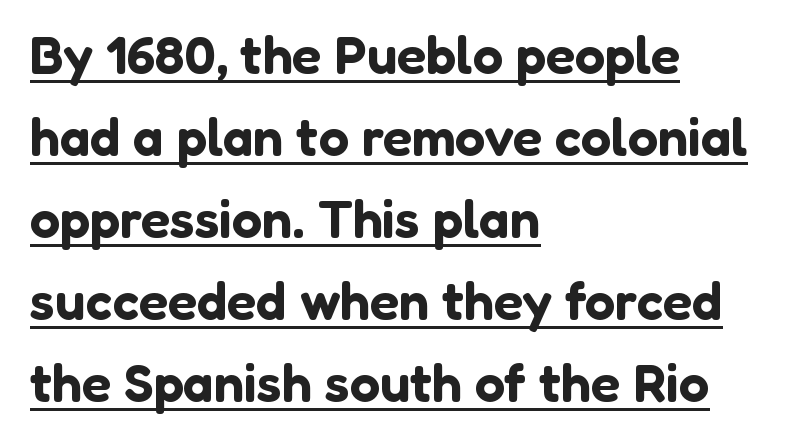
{"serif": "no", "italic": "no", "width": "normal", "stroke_contrast": "low", "x_height": "medium", "monospaced": "no", "underline": "yes", "align": "left", "line_spacing": "normal", "line_spacing_ratio": 1.52, "letter_spacing": "normal", "letter_spacing_em": 0.0, "glyph_px": 54}
